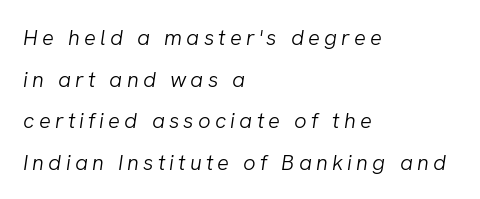
Q: Is the text bold? A: No.
Q: Is the text italic (slanted)? A: Yes, it leans right by about 8 degrees.
Q: Is the text underlined? A: No.
Q: How is the paragraph aligned? A: Left-aligned.
